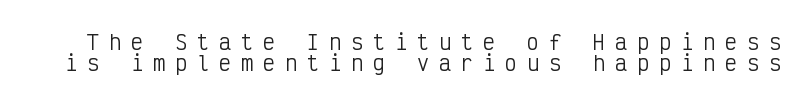
{"italic": "no", "bold": "no", "underline": "no", "line_spacing": "tight", "line_spacing_ratio": 1.05, "letter_spacing": "wide", "letter_spacing_em": 0.5, "glyph_px": 20}
